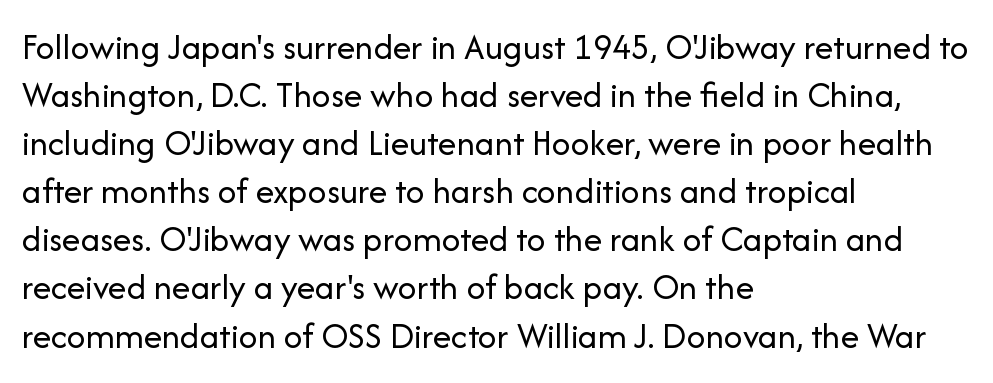
Italic: no, the glyphs are upright roman. The passage is arranged the way most books set body copy — flush left. The characters are drawn with everyday or finer stroke widths. Any mark beneath the type? The region is blank. There is no visible air inserted between adjacent glyphs. The face used here is proportionally spaced, like ordinary book or web type.
